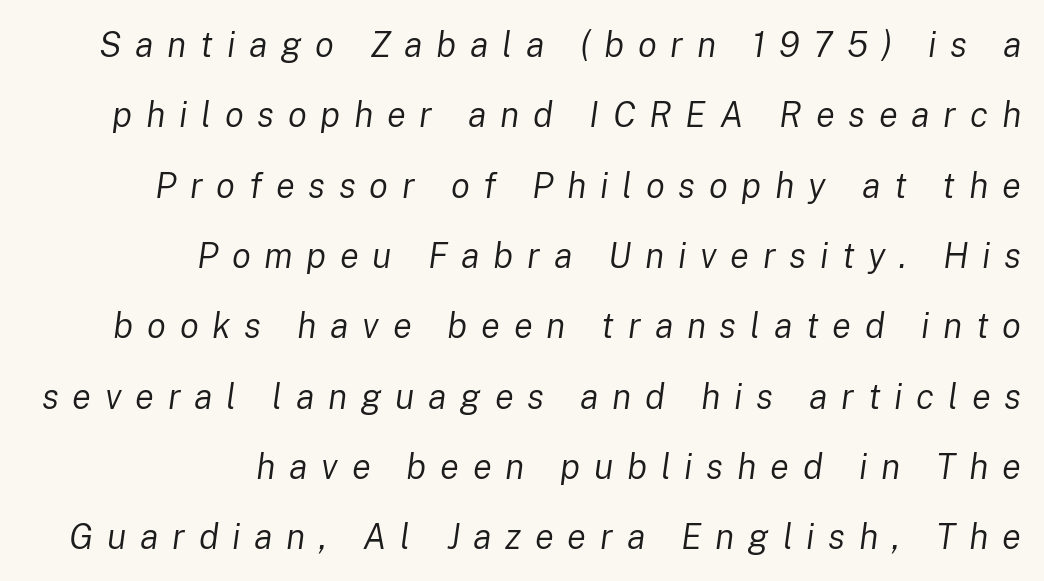
Q: Is the text bold? A: No.
Q: Is the text italic (slanted)? A: Yes, it leans right by about 8 degrees.
Q: Is the text underlined? A: No.
Q: How is the paragraph aligned? A: Right-aligned.
Q: Is the spacing between letters normal or unusually wide? A: Unusually wide.
Q: Is the spacing between lines tight, normal or loose? A: Loose.
Q: Width (condensed, normal, or wide)? A: Normal.
Q: Stroke contrast? A: Low.
Q: x-height? A: Medium.
Q: Monospaced? A: No.
